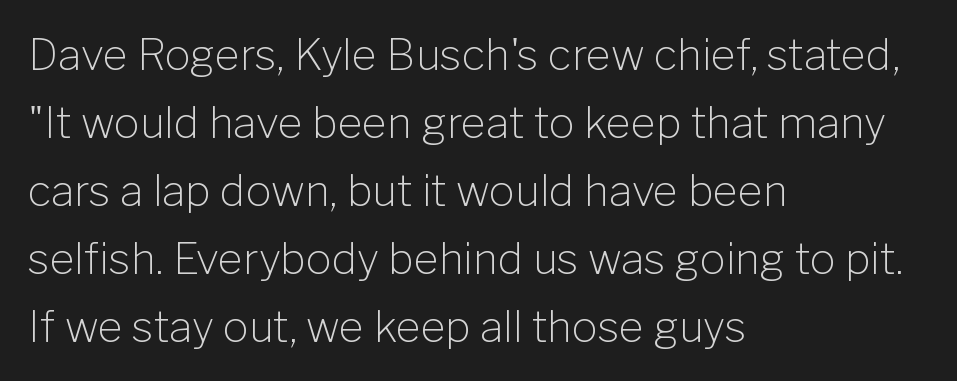
{"serif": "no", "italic": "no", "bold": "no", "weight": "light", "width": "normal", "stroke_contrast": "low", "x_height": "medium", "monospaced": "no", "underline": "no", "align": "left", "line_spacing": "normal", "line_spacing_ratio": 1.58, "letter_spacing": "normal", "letter_spacing_em": 0.0, "glyph_px": 43}
